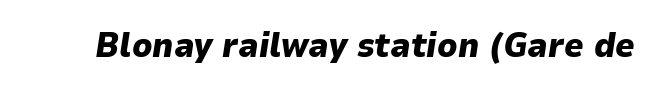
Default kerning and tracking; the words read as compact shapes. Slant detected: the letters are inclined. Check under the words: just untouched page. Emphasis by weight is at full strength: bold.
